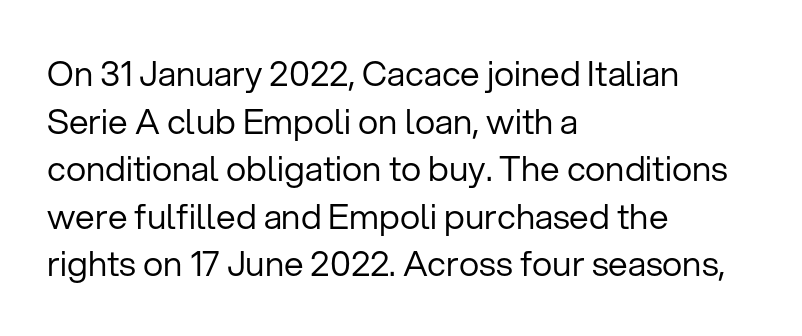
{"serif": "no", "italic": "no", "bold": "no", "weight": "regular", "width": "normal", "stroke_contrast": "low", "x_height": "medium", "monospaced": "no", "underline": "no", "align": "left", "line_spacing": "normal", "line_spacing_ratio": 1.36, "letter_spacing": "normal", "letter_spacing_em": 0.0, "glyph_px": 35}
